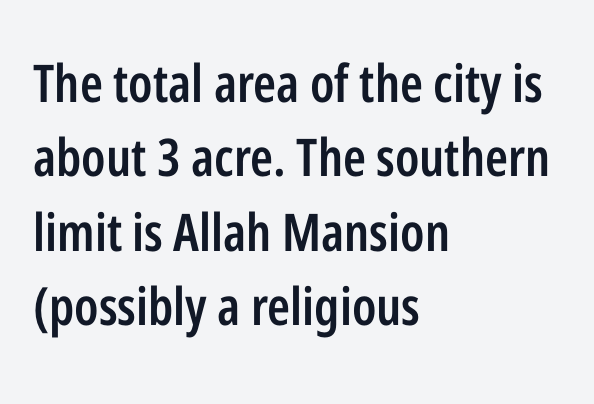
Descenders are the only things crossing below the line. Horizontally, the lines are justified to the leading edge only. Weight: semibold (demi). Proportional: the letters do not fall into vertical columns.
